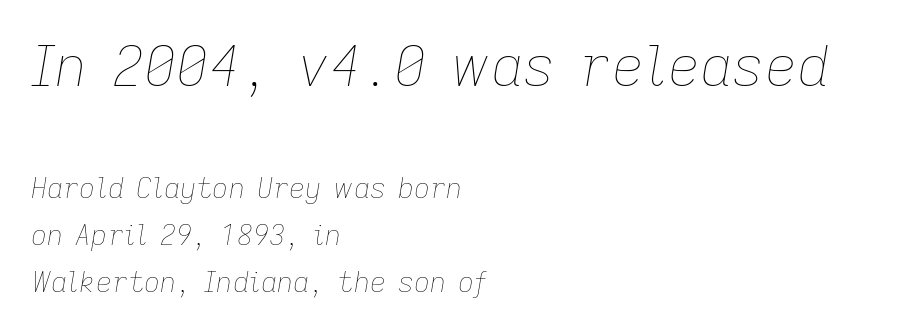
The image shows 56 px thin type, italic (leaning right); set left-aligned, normal line spacing (1.68x), normal letter spacing, not underlined; the first (top) block is 2.0x larger; low stroke contrast and a medium x-height.
